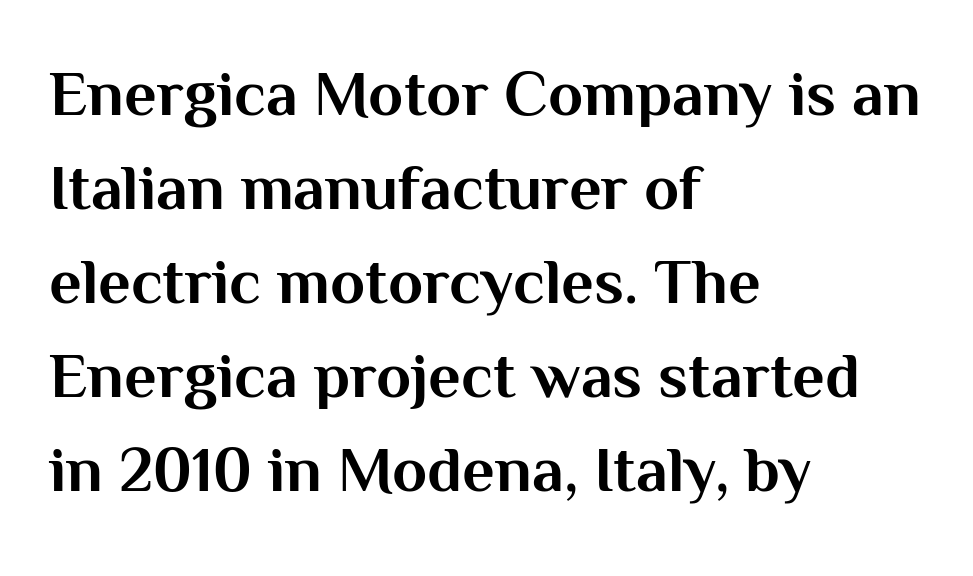
The characters look thick and weighty, a clear bold. Leading matches the norm, producing a regular column. If you drew a ruler down the left edge, every line would touch it. Spacing verdict: proportional, widths tailored to each character.
